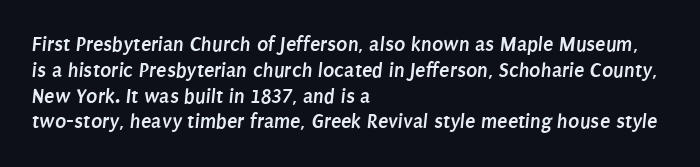
The image shows 21 px bold type; set left-aligned, line spacing 1.23x, normal letter spacing, not underlined.
